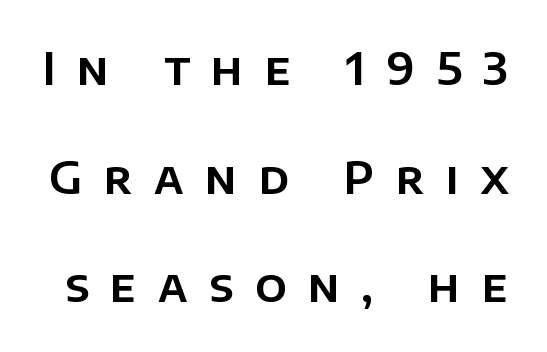
Q: Is the text italic (slanted)? A: No, it is upright.
Q: Is the typeface a serif or a sans-serif typeface? A: Sans-serif.
Q: Is the text underlined? A: No.
Q: Is the spacing between letters normal or unusually wide? A: Unusually wide.
Q: Is the spacing between lines tight, normal or loose? A: Loose.
Q: Width (condensed, normal, or wide)? A: Normal.
Q: Stroke contrast? A: Low.
Q: x-height? A: Large.
Q: Monospaced? A: No.
